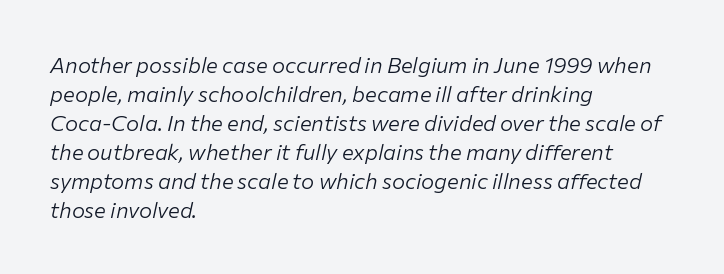
{"italic": "yes", "lean": "right", "slant_degrees": 12, "bold": "no", "underline": "no", "align": "left", "line_spacing": "normal", "line_spacing_ratio": 1.32, "letter_spacing": "normal", "letter_spacing_em": 0.0, "glyph_px": 22}
